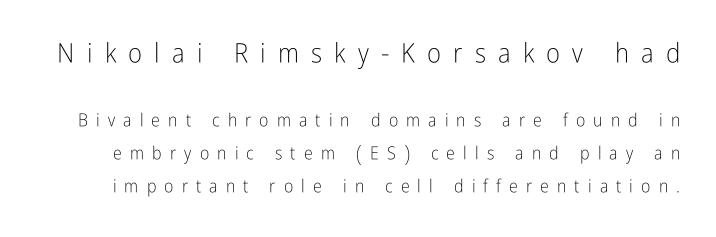
Reading top to bottom, the characters get smaller at the block break. Honestly, there is no underline to notice here at all. Here the glyphs are tracked loosely, breaking word shapes into spaced letters. Weight: in the light-to-regular range. Is there any slant? The stems are plumb.
